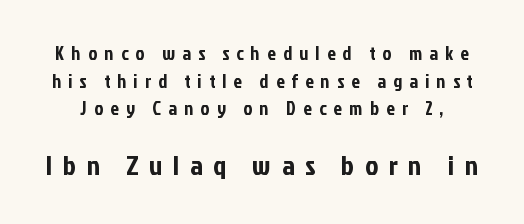
Q: Is the text italic (slanted)? A: No, it is upright.
Q: Is the typeface a serif or a sans-serif typeface? A: Sans-serif.
Q: Is the text underlined? A: No.
Q: Is the spacing between letters normal or unusually wide? A: Unusually wide.
Q: Is the spacing between lines tight, normal or loose? A: Normal.
Q: Which block of text is set in a larger size, the first (top) or the second (bottom)? A: The second (bottom) one.
Q: Width (condensed, normal, or wide)? A: Condensed.
Q: Stroke contrast? A: Low.
Q: x-height? A: Medium.
Q: Monospaced? A: No.
